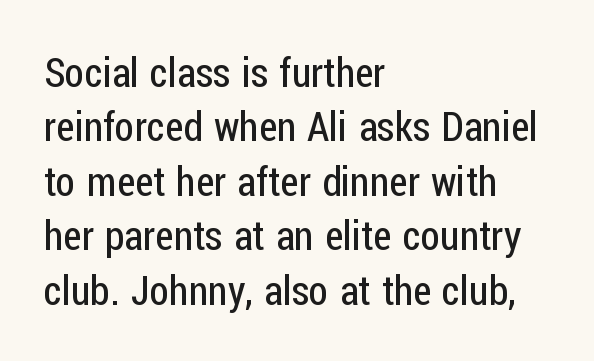
The image shows 40 px regular-weight, condensed sans-serif type, upright; set left-aligned, normal line spacing (1.36x), normal letter spacing, not underlined; low stroke contrast and a medium x-height.
